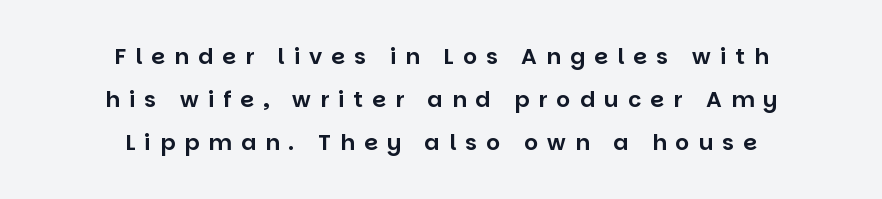
{"italic": "no", "underline": "no", "align": "center", "line_spacing": "loose", "line_spacing_ratio": 1.96, "letter_spacing": "wide", "letter_spacing_em": 0.42, "glyph_px": 22}
